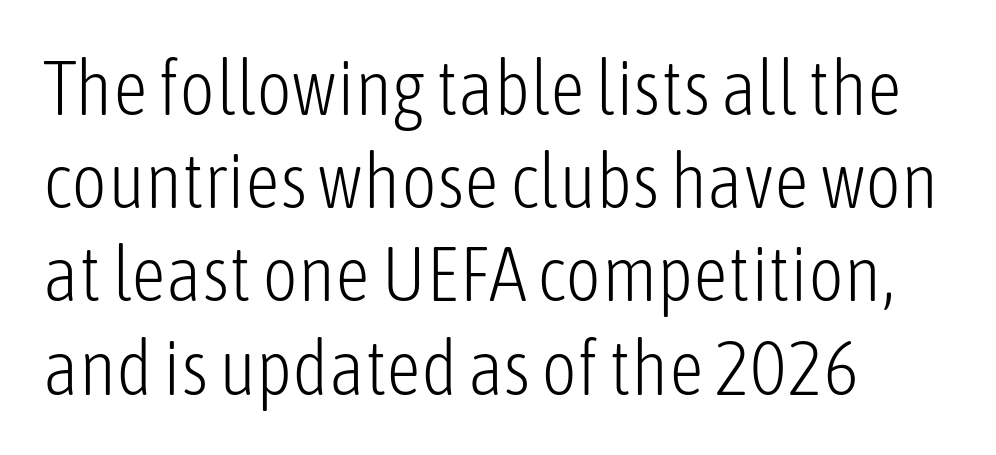
Q: Is the text bold? A: No.
Q: Is the text italic (slanted)? A: No, it is upright.
Q: Is the typeface a serif or a sans-serif typeface? A: Sans-serif.
Q: Is the text underlined? A: No.
Q: How is the paragraph aligned? A: Left-aligned.
Q: Is the spacing between letters normal or unusually wide? A: Normal.
Q: Width (condensed, normal, or wide)? A: Condensed.
Q: Stroke contrast? A: Low.
Q: x-height? A: Medium.
Q: Monospaced? A: No.
